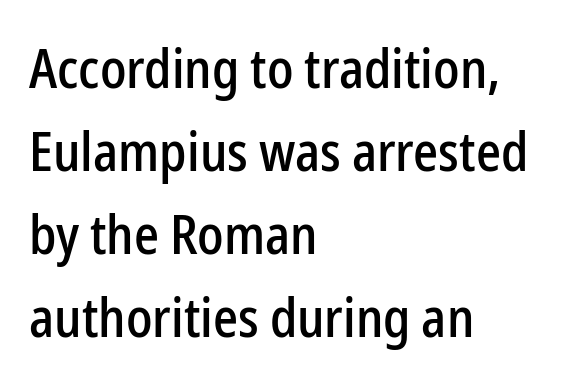
A classic flush-left, rag-right setting is used for this passage. In terms of leading, this rendering sits right in the middle. Posture: upright roman. Letters rest on an invisible, unmarked baseline.
